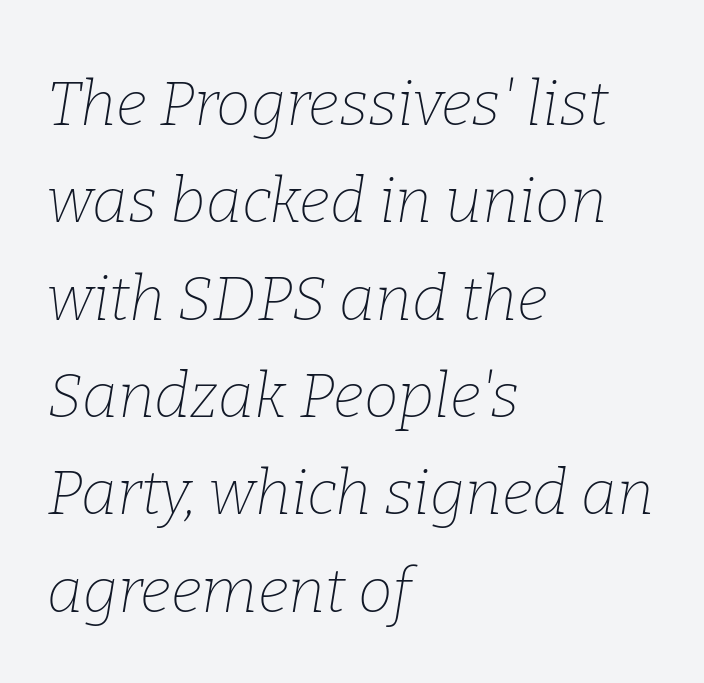
The image shows 62 px thin serif type, italic (leaning right); set left-aligned, normal line spacing (1.57x), normal letter spacing, not underlined; low stroke contrast and a medium x-height.
